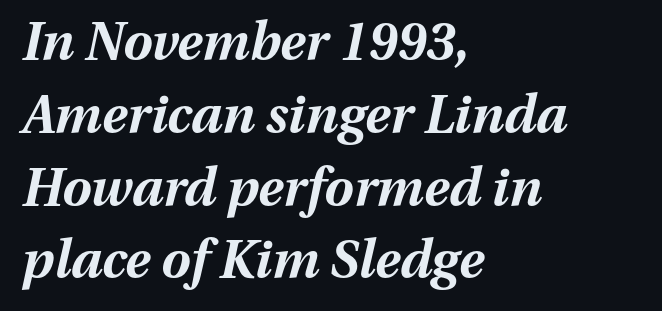
{"italic": "yes", "lean": "right", "slant_degrees": 13, "bold": "yes", "weight": "bold", "width": "normal", "stroke_contrast": "medium", "x_height": "medium", "monospaced": "no", "underline": "no", "align": "left", "line_spacing": "normal", "line_spacing_ratio": 1.4, "letter_spacing": "normal", "letter_spacing_em": 0.0, "glyph_px": 52}
